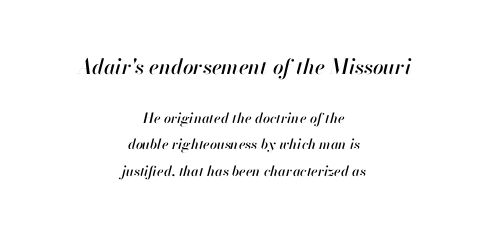
Q: Is the text italic (slanted)? A: Yes, it leans right by about 13 degrees.
Q: Is the text underlined? A: No.
Q: How is the paragraph aligned? A: Centered.
Q: Is the spacing between letters normal or unusually wide? A: Normal.
Q: Is the spacing between lines tight, normal or loose? A: Loose.
Q: Which block of text is set in a larger size, the first (top) or the second (bottom)? A: The first (top) one.
